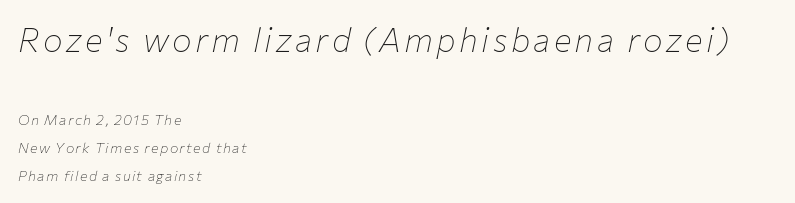
The image shows 33 px thin type, italic (leaning right); set left-aligned, loose line spacing (2.0x), not underlined; the first (top) block is 2.36x larger; low stroke contrast and a medium x-height.
